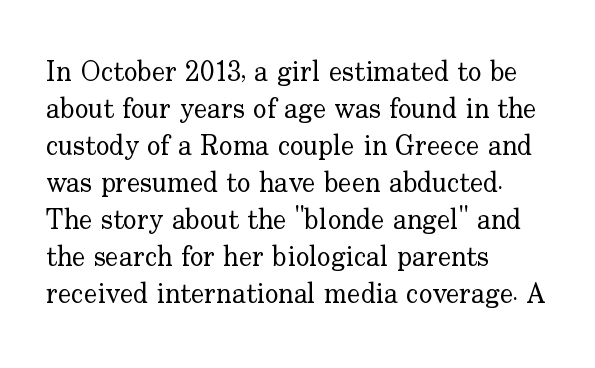
Q: Is the text bold? A: No.
Q: Is the text italic (slanted)? A: No, it is upright.
Q: Is the typeface a serif or a sans-serif typeface? A: Serif.
Q: Is the text underlined? A: No.
Q: How is the paragraph aligned? A: Left-aligned.
Q: Is the spacing between letters normal or unusually wide? A: Normal.
Q: Is the spacing between lines tight, normal or loose? A: Normal.
Q: Width (condensed, normal, or wide)? A: Normal.
Q: Stroke contrast? A: Low.
Q: x-height? A: Small.
Q: Monospaced? A: No.
